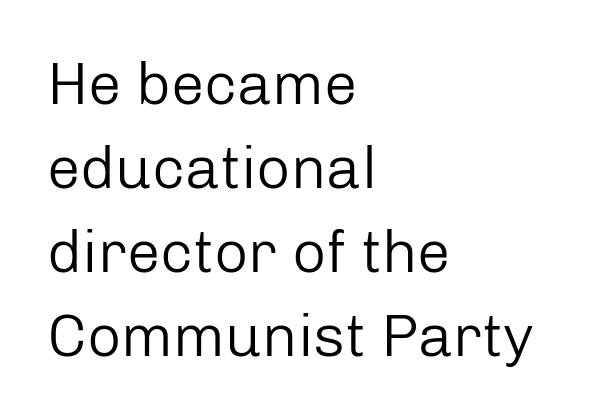
The image shows 60 px regular-weight sans-serif type, upright; set left-aligned, normal line spacing (1.4x), normal letter spacing, not underlined; low stroke contrast and a medium x-height.
